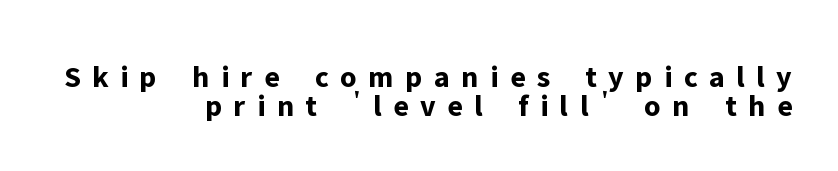
The gaps between neighbouring characters are conspicuously large. Set as a true bold cut, around the 700 mark. The area under the type is left untouched. The text was rendered using a sans face with plain stroke endings. The passage is arranged like a letterhead date or caption credit — flush right.
